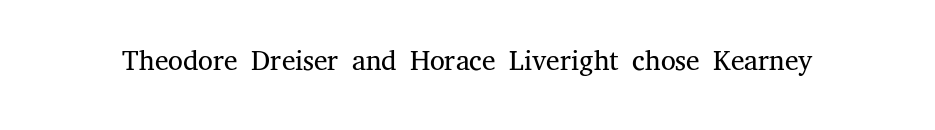
Q: Is the text bold? A: No.
Q: Is the text italic (slanted)? A: No, it is upright.
Q: Is the typeface a serif or a sans-serif typeface? A: Serif.
Q: Is the text underlined? A: No.
Q: Is the spacing between letters normal or unusually wide? A: Normal.
Q: Width (condensed, normal, or wide)? A: Normal.
Q: Stroke contrast? A: Medium.
Q: x-height? A: Medium.
Q: Monospaced? A: No.
